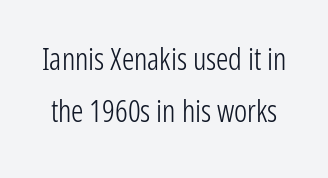
Q: Is the text bold? A: No.
Q: Is the text italic (slanted)? A: No, it is upright.
Q: Is the typeface a serif or a sans-serif typeface? A: Sans-serif.
Q: Is the text underlined? A: No.
Q: Is the spacing between letters normal or unusually wide? A: Normal.
Q: Is the spacing between lines tight, normal or loose? A: Normal.
Q: Width (condensed, normal, or wide)? A: Condensed.
Q: Stroke contrast? A: Low.
Q: x-height? A: Medium.
Q: Monospaced? A: No.
